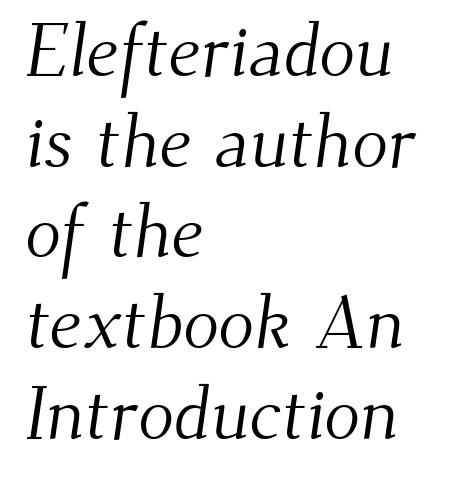
The image shows 75 px light serif type; set left-aligned, line spacing 1.21x, normal letter spacing, not underlined; medium stroke contrast and a small x-height.
